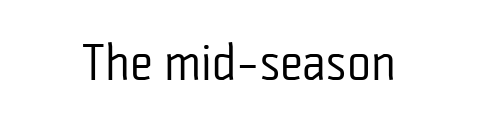
The image shows 51 px regular-weight, condensed sans-serif type, upright; set normal letter spacing, not underlined; low stroke contrast and a medium x-height.
